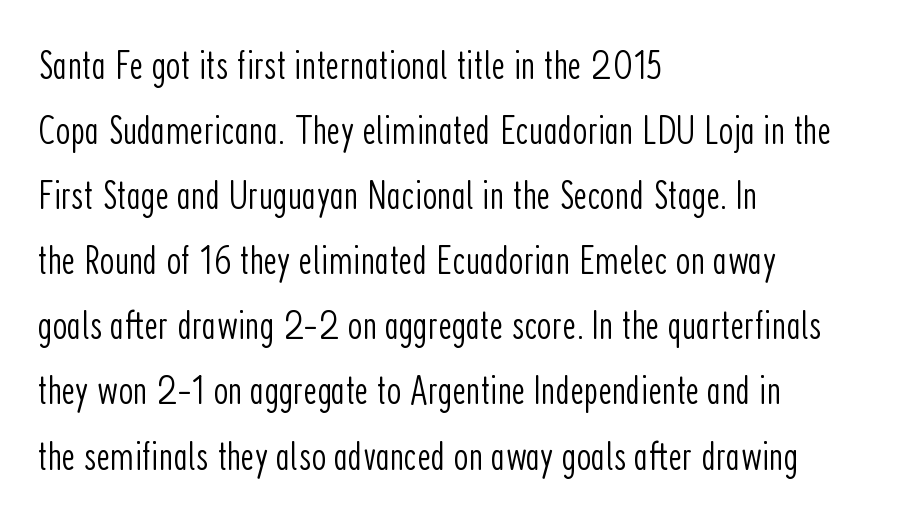
{"serif": "no", "italic": "no", "bold": "no", "weight": "light", "width": "condensed", "stroke_contrast": "low", "x_height": "medium", "monospaced": "no", "underline": "no", "align": "left", "line_spacing": "normal", "line_spacing_ratio": 1.55, "letter_spacing": "normal", "letter_spacing_em": 0.0, "glyph_px": 42}
